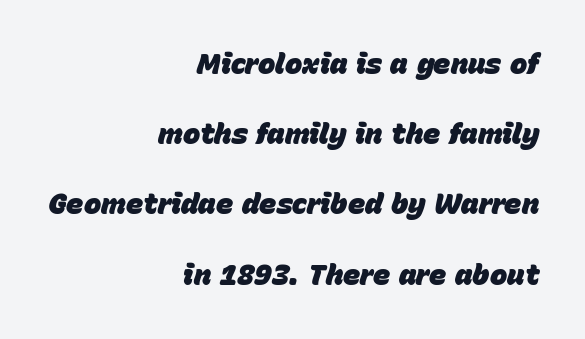
{"italic": "yes", "lean": "right", "slant_degrees": 15, "bold": "yes", "weight": "heavy", "width": "normal", "stroke_contrast": "low", "x_height": "large", "monospaced": "no", "underline": "no", "align": "right", "line_spacing": "loose", "line_spacing_ratio": 2.42, "letter_spacing": "normal", "letter_spacing_em": 0.0, "glyph_px": 29}
